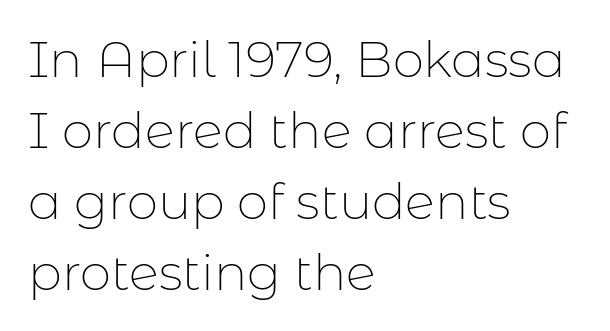
Q: Is the text bold? A: No.
Q: Is the text italic (slanted)? A: No, it is upright.
Q: Is the typeface a serif or a sans-serif typeface? A: Sans-serif.
Q: Is the text underlined? A: No.
Q: How is the paragraph aligned? A: Left-aligned.
Q: Is the spacing between letters normal or unusually wide? A: Normal.
Q: Is the spacing between lines tight, normal or loose? A: Normal.
Q: Width (condensed, normal, or wide)? A: Normal.
Q: Stroke contrast? A: Low.
Q: x-height? A: Medium.
Q: Monospaced? A: No.
